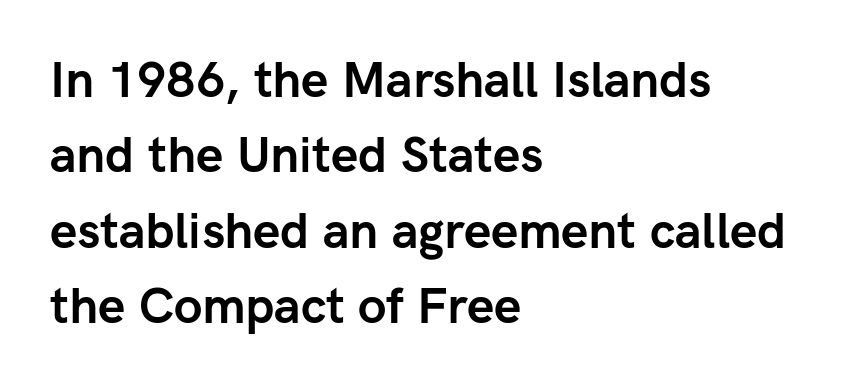
{"serif": "no", "italic": "no", "bold": "yes", "weight": "semibold", "width": "normal", "stroke_contrast": "low", "x_height": "medium", "monospaced": "no", "underline": "no", "align": "left", "line_spacing": "normal", "line_spacing_ratio": 1.54, "letter_spacing": "normal", "letter_spacing_em": 0.0, "glyph_px": 49}
